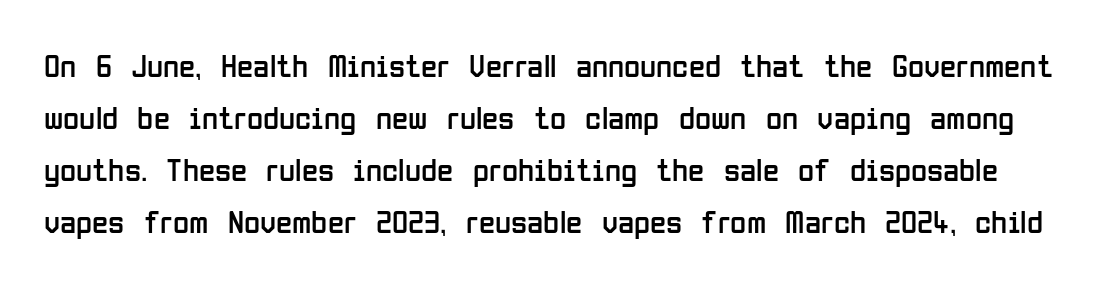
The image shows 33 px regular-weight, condensed sans-serif type, upright; set normal line spacing (1.58x), normal letter spacing, not underlined; low stroke contrast and a medium x-height.
